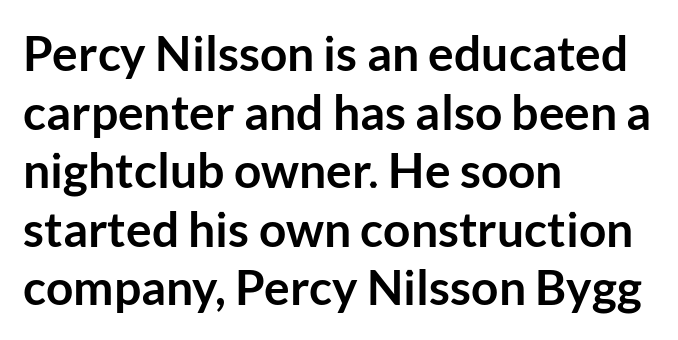
Nope, no serifs anywhere on these letters. The foot of each line stays bare and open. Nobody touched the tracking dial on this one. The strokes are fattened all the way to bold. These lines are set flush left with a ragged right edge. This sample has the flowing, uneven cadence of proportional lettering.
